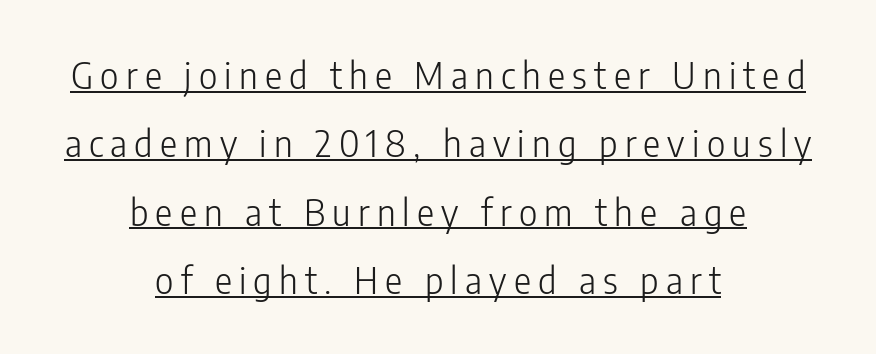
Stems and bowls with no extra thickness — not bold. The specimen includes a rule beneath the text block's lines. The designer dialed line spacing up above the default. Style check: upright. Spacing between characters has been opened up far beyond the box default.
